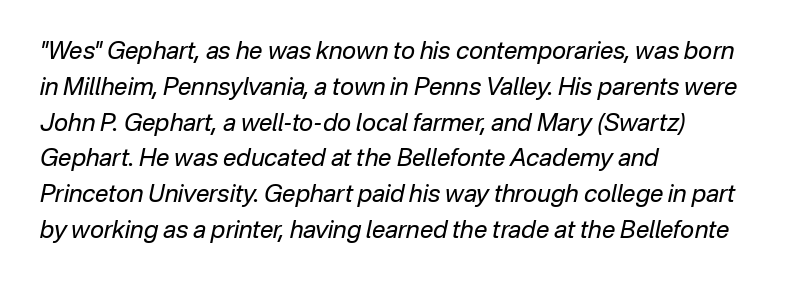
{"italic": "yes", "lean": "right", "slant_degrees": 12, "bold": "no", "underline": "no", "align": "left", "line_spacing": "normal", "line_spacing_ratio": 1.49, "letter_spacing": "normal", "letter_spacing_em": 0.0, "glyph_px": 24}
